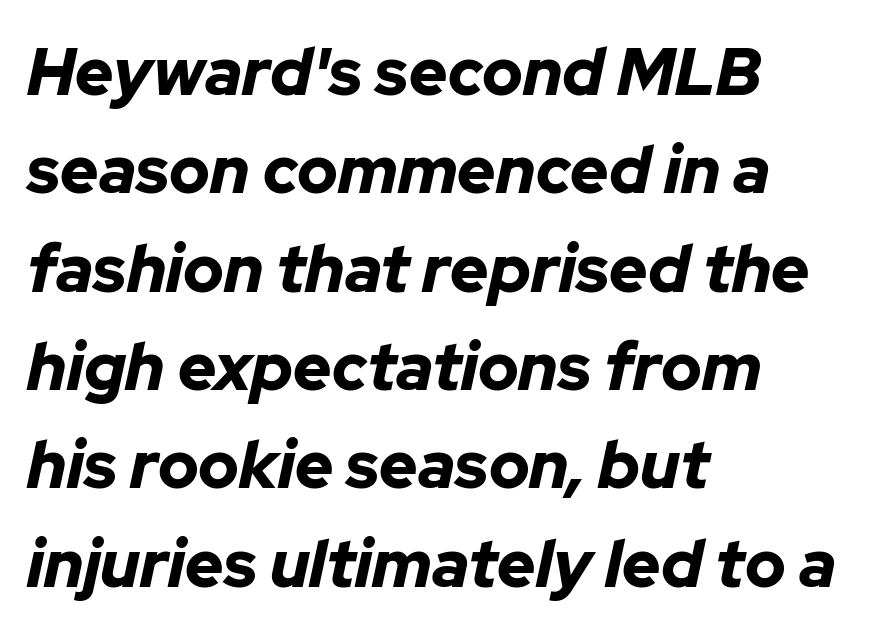
{"italic": "yes", "lean": "right", "slant_degrees": 12, "bold": "yes", "weight": "bold", "width": "normal", "stroke_contrast": "low", "x_height": "medium", "monospaced": "no", "underline": "no", "align": "left", "line_spacing": "normal", "line_spacing_ratio": 1.49, "letter_spacing": "normal", "letter_spacing_em": 0.0, "glyph_px": 66}
